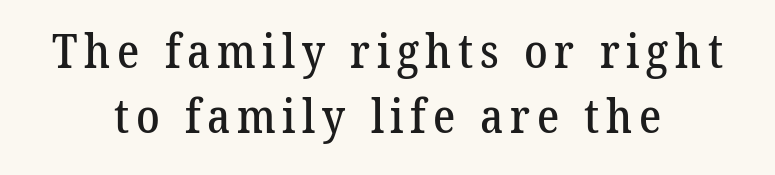
{"serif": "yes", "width": "normal", "stroke_contrast": "low", "x_height": "medium", "monospaced": "no", "underline": "no", "align": "center", "line_spacing": "normal", "line_spacing_ratio": 1.39, "glyph_px": 47}
